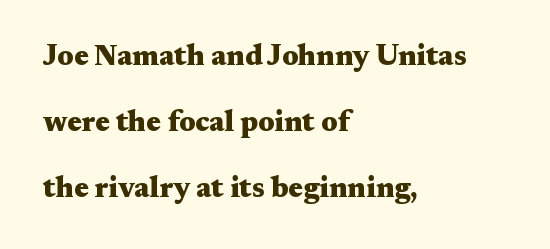
The image shows 29 px heavy, wide serif type, upright; set left-aligned, loose line spacing (2.28x), normal letter spacing, not underlined; medium stroke contrast and a medium x-height.
